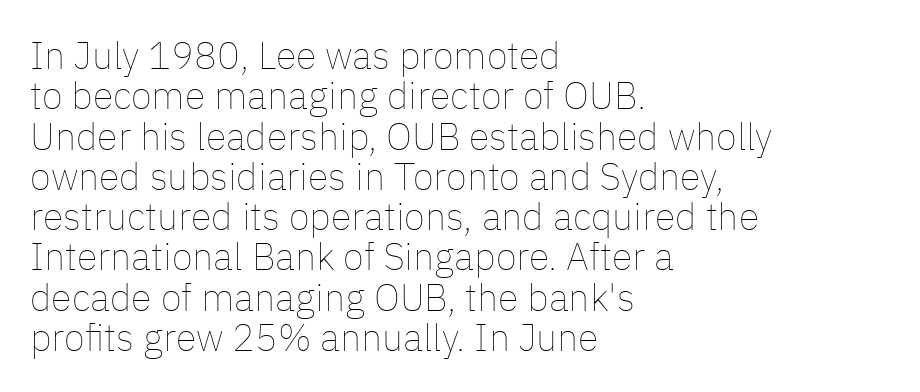
The image shows 38 px thin type, upright; set left-aligned, tight line spacing (1.06x), normal letter spacing, not underlined; low stroke contrast and a medium x-height.
